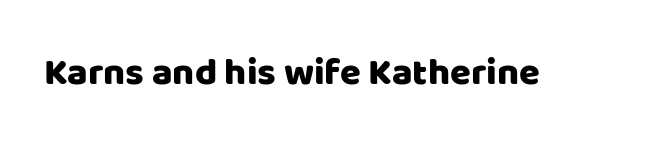
{"serif": "no", "italic": "no", "width": "normal", "stroke_contrast": "low", "x_height": "large", "monospaced": "no", "underline": "no", "letter_spacing": "normal", "letter_spacing_em": 0.0, "glyph_px": 38}
